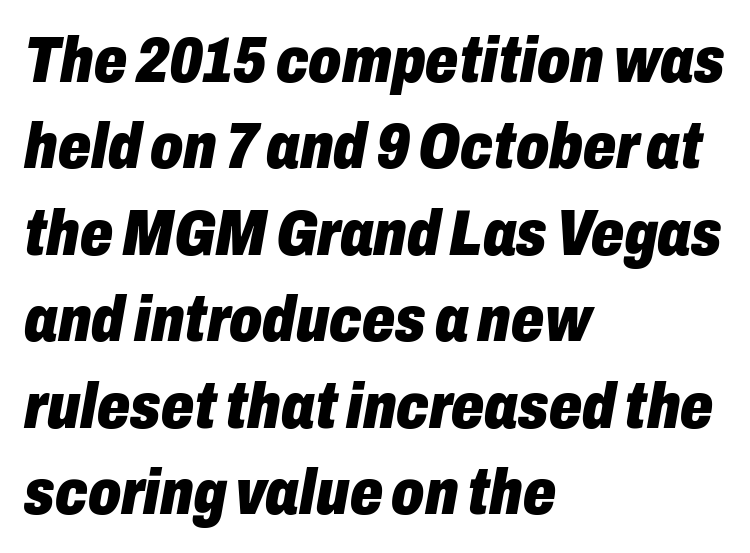
Q: Is the text bold? A: Yes.
Q: Is the text italic (slanted)? A: Yes, it leans right by about 10 degrees.
Q: Is the text underlined? A: No.
Q: How is the paragraph aligned? A: Left-aligned.
Q: Is the spacing between letters normal or unusually wide? A: Normal.
Q: Is the spacing between lines tight, normal or loose? A: Normal.
Q: Width (condensed, normal, or wide)? A: Condensed.
Q: Stroke contrast? A: Low.
Q: x-height? A: Medium.
Q: Monospaced? A: No.
